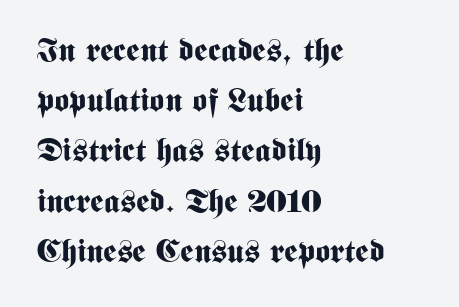
The image shows 32 px bold, condensed sans-serif type, upright; set left-aligned, normal line spacing (1.57x), normal letter spacing, not underlined; medium stroke contrast and a medium x-height.
